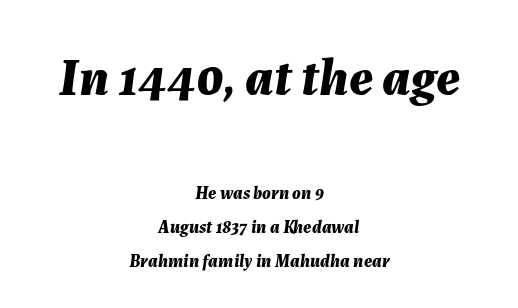
The image shows 53 px bold type, italic (leaning right); set centered, loose line spacing (1.91x), normal letter spacing, not underlined; the first (top) block is 2.94x larger; medium stroke contrast and a medium x-height.
